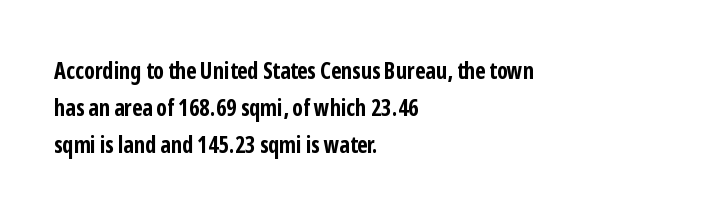
{"italic": "no", "bold": "yes", "underline": "no", "align": "left", "line_spacing": "normal", "line_spacing_ratio": 1.6, "letter_spacing": "normal", "letter_spacing_em": 0.0, "glyph_px": 23}
